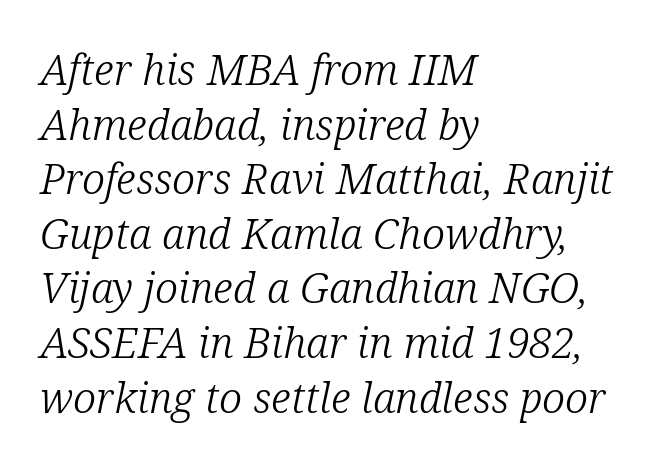
{"serif": "yes", "italic": "yes", "lean": "right", "slant_degrees": 12, "bold": "no", "weight": "light", "width": "normal", "stroke_contrast": "low", "x_height": "medium", "monospaced": "no", "underline": "no", "align": "left", "line_spacing": "normal", "line_spacing_ratio": 1.3, "letter_spacing": "normal", "letter_spacing_em": 0.0, "glyph_px": 42}
